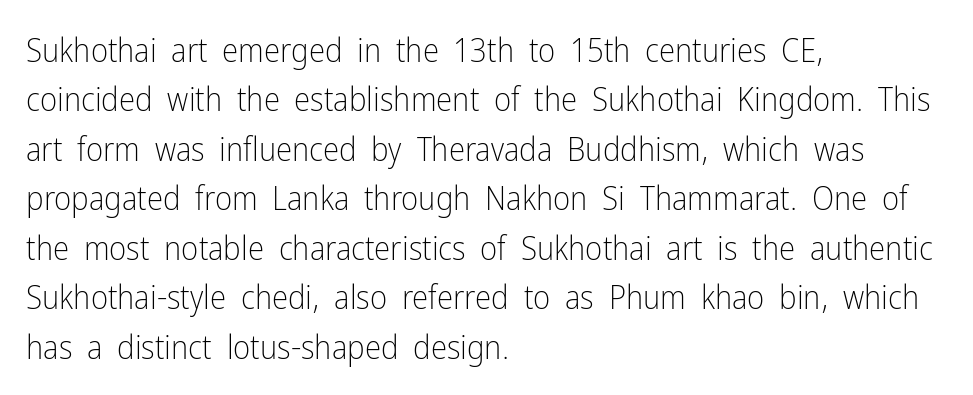
{"serif": "no", "italic": "no", "bold": "no", "weight": "light", "width": "condensed", "stroke_contrast": "low", "x_height": "medium", "monospaced": "no", "underline": "no", "align": "left", "line_spacing": "normal", "line_spacing_ratio": 1.5, "letter_spacing": "normal", "letter_spacing_em": 0.0, "glyph_px": 33}
